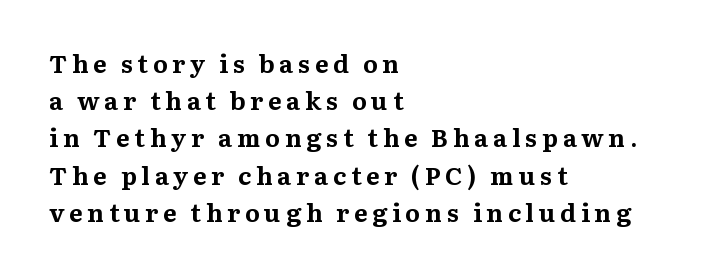
Q: Is the text bold? A: Yes.
Q: Is the text italic (slanted)? A: No, it is upright.
Q: Is the text underlined? A: No.
Q: How is the paragraph aligned? A: Left-aligned.
Q: Is the spacing between lines tight, normal or loose? A: Normal.
